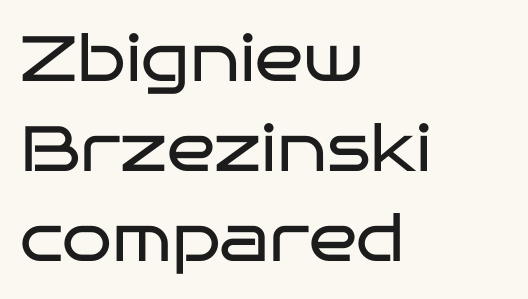
Q: Is the text bold? A: No.
Q: Is the text italic (slanted)? A: No, it is upright.
Q: Is the typeface a serif or a sans-serif typeface? A: Sans-serif.
Q: Is the text underlined? A: No.
Q: How is the paragraph aligned? A: Left-aligned.
Q: Is the spacing between letters normal or unusually wide? A: Normal.
Q: Is the spacing between lines tight, normal or loose? A: Normal.
Q: Width (condensed, normal, or wide)? A: Wide.
Q: Stroke contrast? A: Low.
Q: x-height? A: Large.
Q: Monospaced? A: No.
